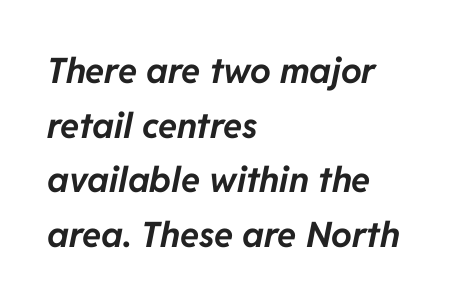
The image shows 35 px bold type, italic (leaning right); set left-aligned, normal line spacing (1.56x), normal letter spacing, not underlined; low stroke contrast and a medium x-height.
